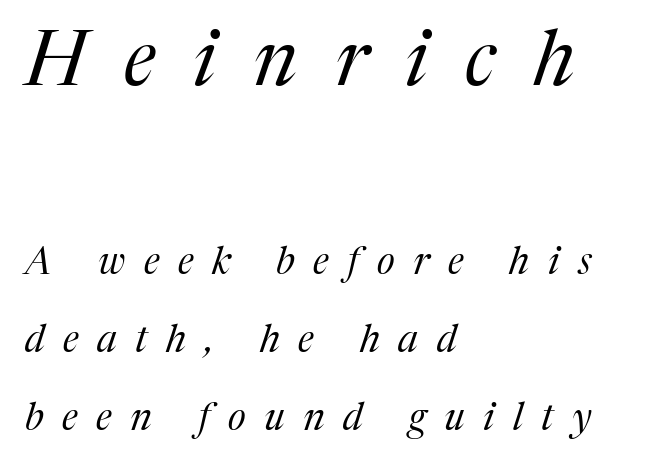
The image shows 77 px regular-weight serif type, italic (leaning right); set left-aligned, loose line spacing (2.05x), unusually wide letter spacing (+0.49 em), not underlined; the first (top) block is 2.03x larger; medium stroke contrast and a medium x-height.
